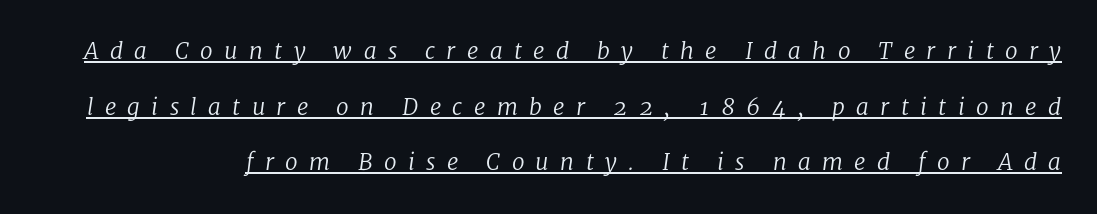
{"italic": "yes", "lean": "right", "slant_degrees": 8, "bold": "no", "underline": "yes", "line_spacing": "loose", "line_spacing_ratio": 2.42, "letter_spacing": "wide", "letter_spacing_em": 0.49, "glyph_px": 23}
